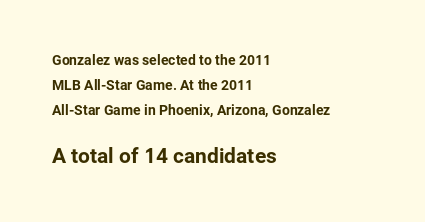
The image shows 21 px text type, upright; set left-aligned, line spacing 1.77x, normal letter spacing, not underlined; the second (bottom) block is 1.5x larger.
